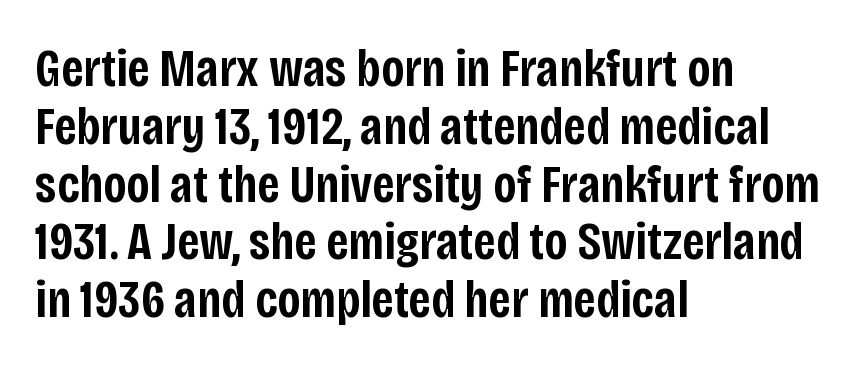
The image shows 54 px semibold, condensed sans-serif type, upright; set left-aligned, tight line spacing (1.07x), normal letter spacing, not underlined; low stroke contrast and a large x-height.
